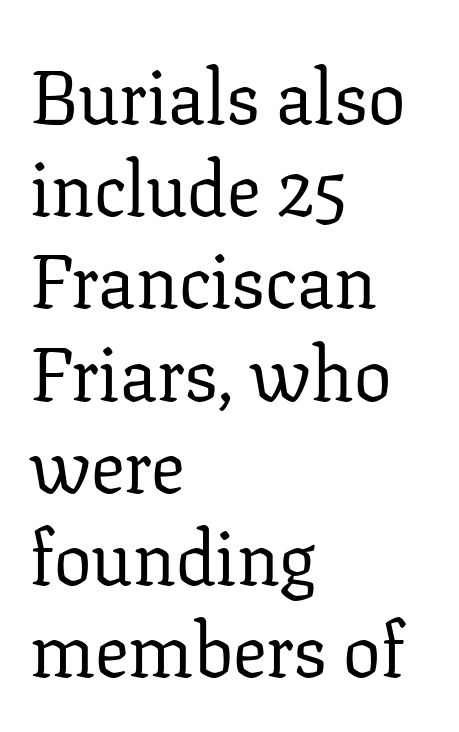
The image shows 75 px regular-weight serif type, upright; set left-aligned, line spacing 1.23x, normal letter spacing, not underlined; low stroke contrast and a medium x-height.
